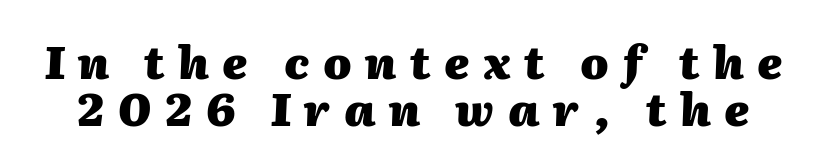
The image shows 45 px heavy type, italic (leaning right); set tight line spacing (1.04x), unusually wide letter spacing (+0.3 em), not underlined; medium stroke contrast and a medium x-height.
